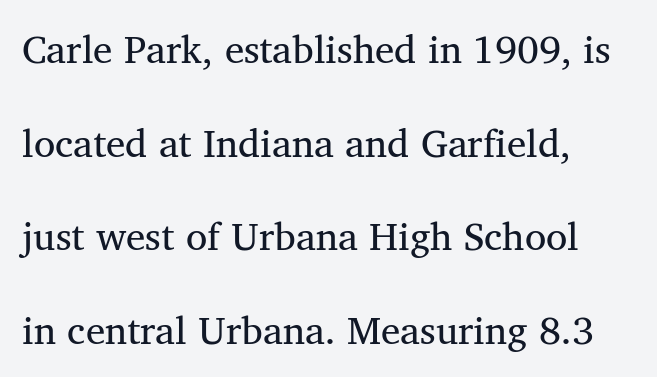
This is not heavy type; no bold has been used. The letterforms sit shoulder to shoulder at normal distance. Note the varied advance widths — an 'i' is clearly narrower than an 'm'. The passage shown stacks its lines with a broad gap.
